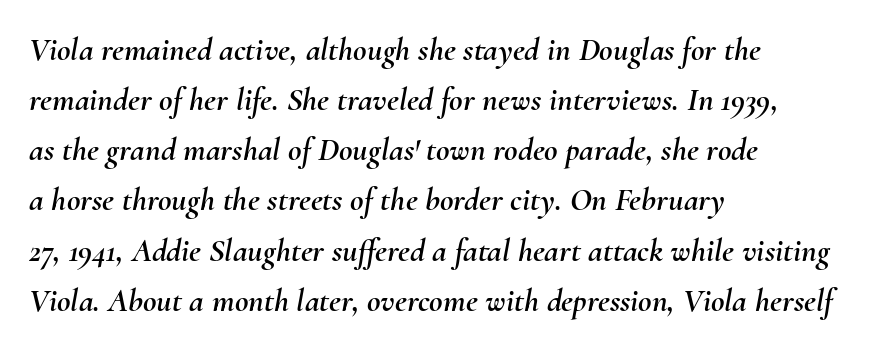
{"italic": "yes", "lean": "right", "slant_degrees": 10, "width": "normal", "stroke_contrast": "medium", "x_height": "small", "monospaced": "no", "underline": "no", "align": "left", "line_spacing": "normal", "line_spacing_ratio": 1.52, "letter_spacing": "normal", "letter_spacing_em": 0.0, "glyph_px": 33}
